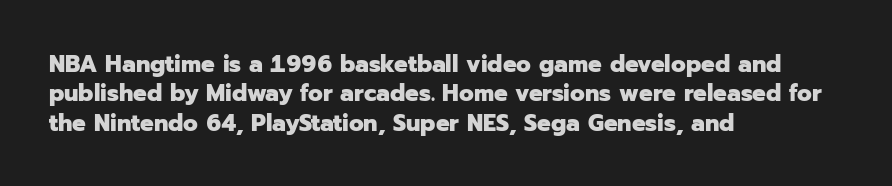
The image shows 24 px bold type, upright; set left-aligned, line spacing 1.22x, normal letter spacing, not underlined.
